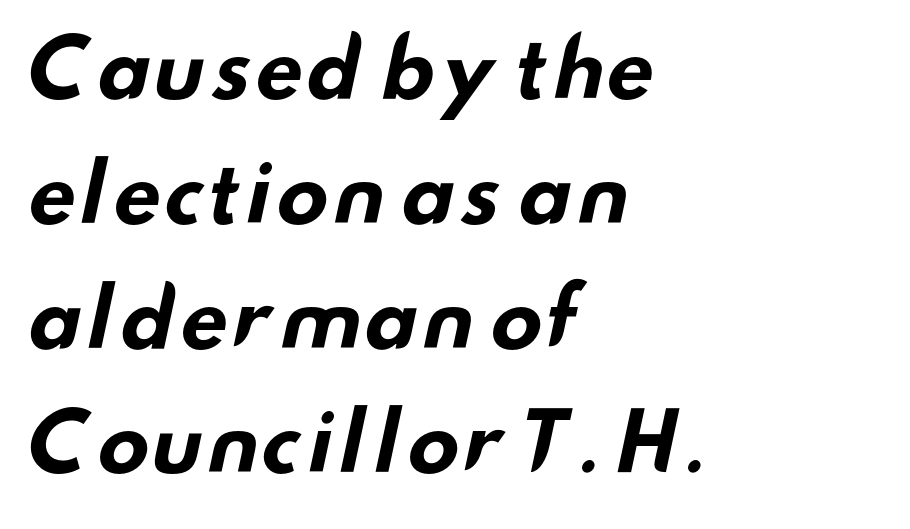
Q: Is the text bold? A: Yes.
Q: Is the typeface a serif or a sans-serif typeface? A: Sans-serif.
Q: Is the text underlined? A: No.
Q: How is the paragraph aligned? A: Left-aligned.
Q: Is the spacing between letters normal or unusually wide? A: Normal.
Q: Is the spacing between lines tight, normal or loose? A: Normal.
Q: Width (condensed, normal, or wide)? A: Wide.
Q: Stroke contrast? A: Low.
Q: x-height? A: Small.
Q: Monospaced? A: No.
